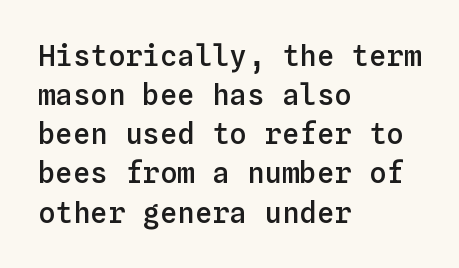
{"italic": "no", "bold": "semi", "weight": "semibold", "width": "normal", "stroke_contrast": "low", "x_height": "medium", "monospaced": "yes", "underline": "no", "align": "left", "line_spacing": "normal", "line_spacing_ratio": 1.35, "letter_spacing": "normal", "letter_spacing_em": 0.0, "glyph_px": 29}
